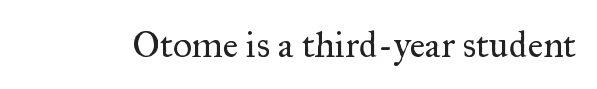
What kind of face is this? One with serifs. Posture: upright roman. Is the stroke heavy? The answer is a plain regular-or-lighter. Tracking here is standard; glyphs follow each other at the usual distance. This sample has the flowing, uneven cadence of proportional lettering. The zone under the glyphs is completely vacant.
